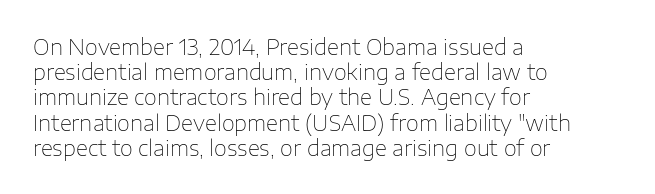
Q: Is the text bold? A: No.
Q: Is the text italic (slanted)? A: No, it is upright.
Q: Is the text underlined? A: No.
Q: How is the paragraph aligned? A: Left-aligned.
Q: Is the spacing between letters normal or unusually wide? A: Normal.
